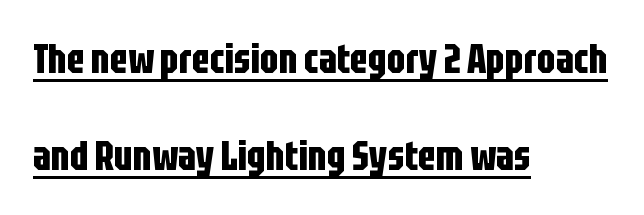
Q: Is the text bold? A: Yes.
Q: Is the text italic (slanted)? A: No, it is upright.
Q: Is the typeface a serif or a sans-serif typeface? A: Sans-serif.
Q: Is the text underlined? A: Yes.
Q: How is the paragraph aligned? A: Left-aligned.
Q: Is the spacing between letters normal or unusually wide? A: Normal.
Q: Is the spacing between lines tight, normal or loose? A: Loose.
Q: Width (condensed, normal, or wide)? A: Condensed.
Q: Stroke contrast? A: Low.
Q: x-height? A: Large.
Q: Monospaced? A: No.
